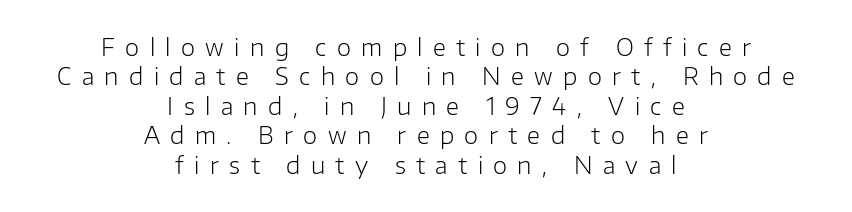
Visually the block forms a symmetrical silhouette, jagged on both flanks. Posture: upright roman. Is there much room between lines? A standard amount, neither cramped nor airy. The letterforms sit at book weight or below.
